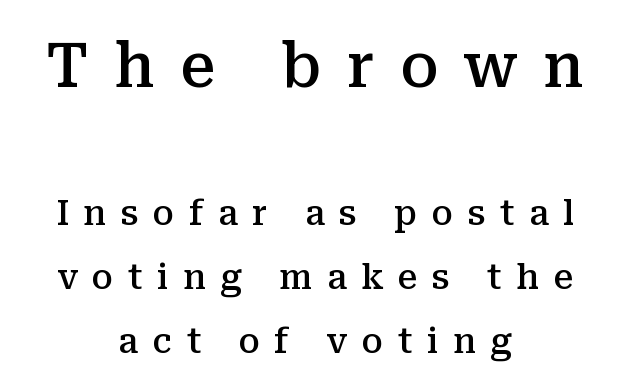
The image shows 62 px semibold serif type, upright; set centered, line spacing 1.83x, unusually wide letter spacing (+0.41 em), not underlined; the first (top) block is 1.77x larger; medium stroke contrast and a medium x-height.
